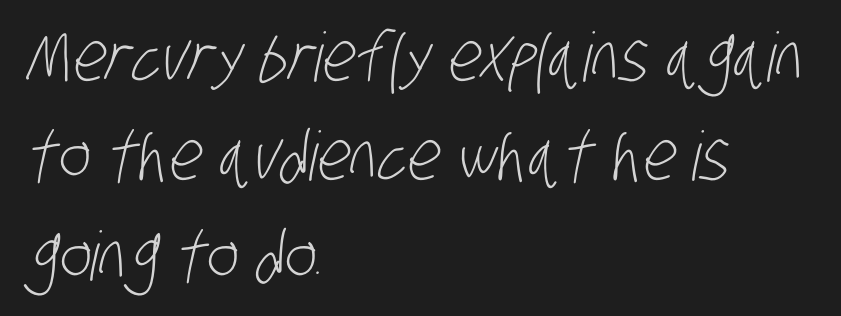
Q: Is the text bold? A: No.
Q: Is the typeface a serif or a sans-serif typeface? A: Sans-serif.
Q: Is the text underlined? A: No.
Q: How is the paragraph aligned? A: Left-aligned.
Q: Is the spacing between letters normal or unusually wide? A: Normal.
Q: Is the spacing between lines tight, normal or loose? A: Normal.
Q: Width (condensed, normal, or wide)? A: Condensed.
Q: Stroke contrast? A: Low.
Q: x-height? A: Large.
Q: Monospaced? A: No.
